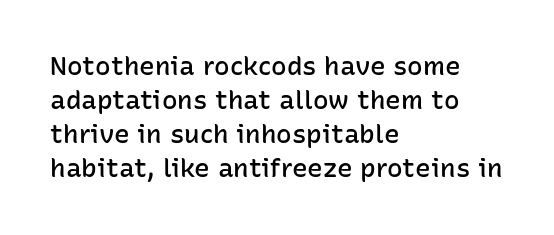
Each line starts at the same left margin while the right side varies. Short note: letters normally spaced. The passage shown is semibold, sitting just below true bold. Every stem runs plumb, perpendicular to the baseline.
